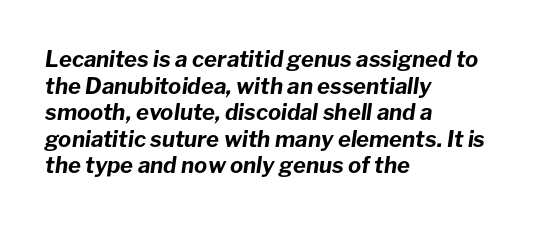
{"italic": "yes", "lean": "right", "slant_degrees": 8, "bold": "yes", "underline": "no", "align": "left", "line_spacing_ratio": 1.21, "letter_spacing": "normal", "letter_spacing_em": 0.0, "glyph_px": 22}
